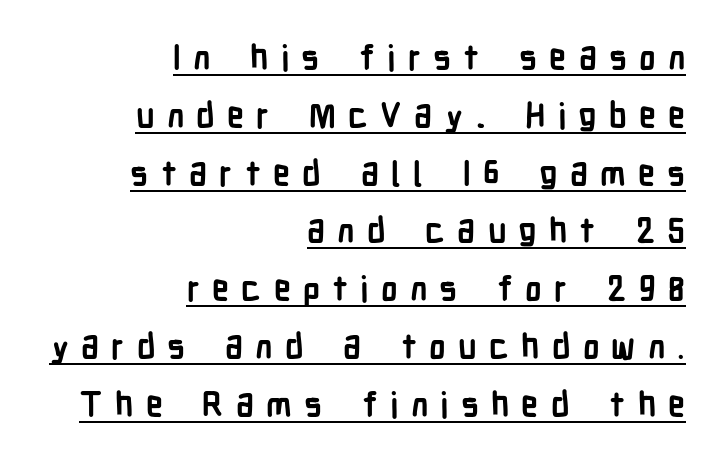
Q: Is the text bold? A: Yes.
Q: Is the text italic (slanted)? A: No, it is upright.
Q: Is the typeface a serif or a sans-serif typeface? A: Sans-serif.
Q: Is the text underlined? A: Yes.
Q: How is the paragraph aligned? A: Right-aligned.
Q: Is the spacing between letters normal or unusually wide? A: Unusually wide.
Q: Is the spacing between lines tight, normal or loose? A: Normal.
Q: Width (condensed, normal, or wide)? A: Condensed.
Q: Stroke contrast? A: Low.
Q: x-height? A: Medium.
Q: Monospaced? A: No.
